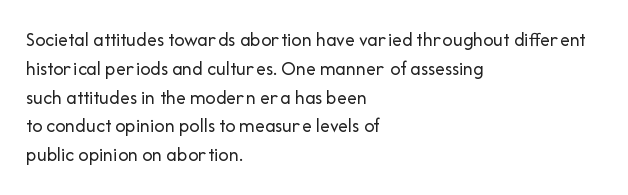
Vertical strokes here are truly vertical. The typesetting does not lean heavy: it is not bold. These lines keep a tight, regular rhythm from letter to letter. Anything drawn beneath the words? Only blank space. The designer left line spacing at the default. Caption: multi-line text, flush left, ragged right.
